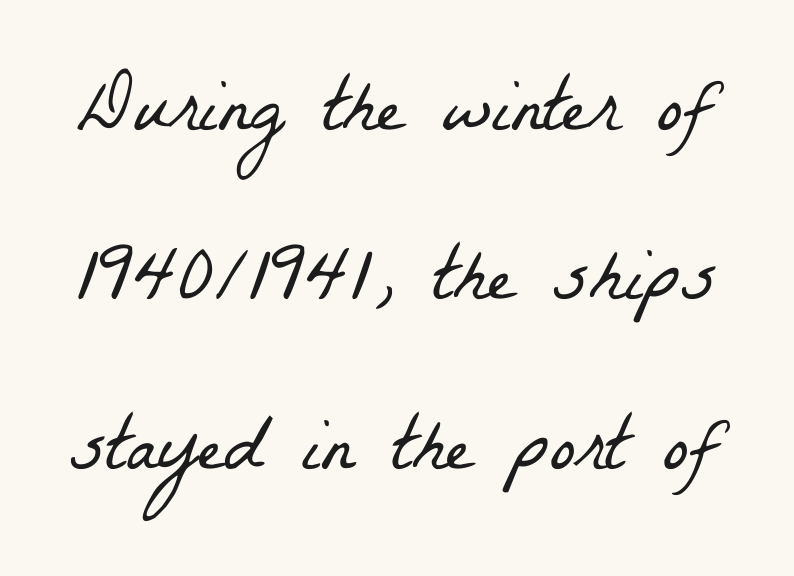
{"serif": "yes", "bold": "no", "weight": "light", "width": "condensed", "stroke_contrast": "low", "x_height": "medium", "monospaced": "no", "underline": "no", "line_spacing": "loose", "line_spacing_ratio": 2.2, "letter_spacing": "normal", "letter_spacing_em": 0.0, "glyph_px": 77}
